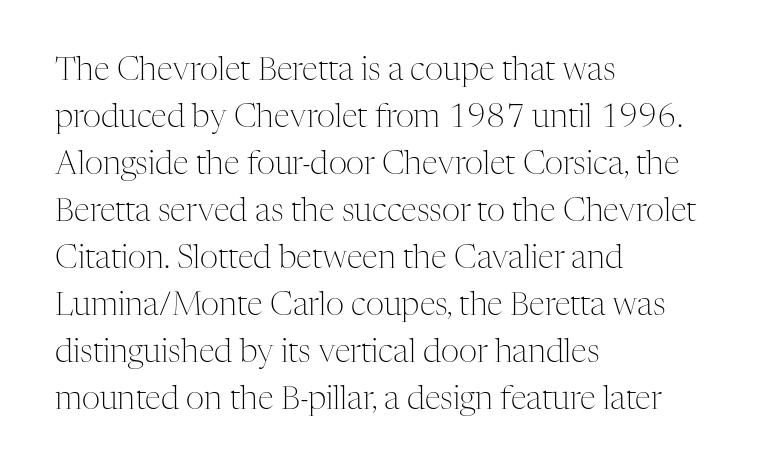
{"serif": "yes", "italic": "no", "bold": "no", "weight": "light", "width": "normal", "stroke_contrast": "medium", "x_height": "medium", "monospaced": "no", "underline": "no", "align": "left", "line_spacing": "normal", "line_spacing_ratio": 1.47, "letter_spacing": "normal", "letter_spacing_em": 0.0, "glyph_px": 32}
